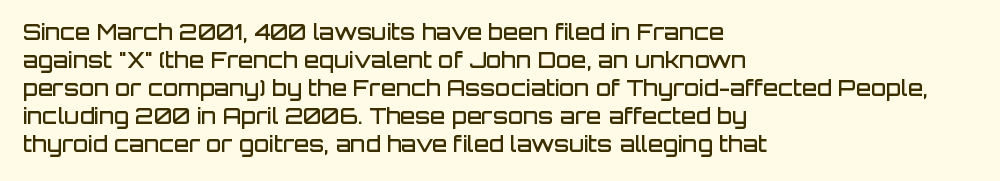
{"italic": "no", "bold": "semi", "underline": "no", "align": "left", "line_spacing": "normal", "line_spacing_ratio": 1.27, "letter_spacing": "normal", "letter_spacing_em": 0.0, "glyph_px": 22}
